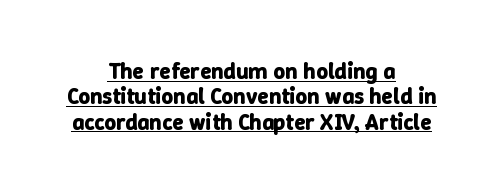
The designer dialed line spacing down below the default. The font's upright variant was chosen for this text. The face used here has the dense, thick strokes of a bold. A centered setting, common on invitations and titles, is used for this passage.
